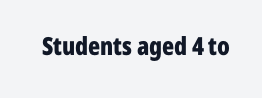
Q: Is the text bold? A: Yes.
Q: Is the text italic (slanted)? A: No, it is upright.
Q: Is the text underlined? A: No.
Q: Is the spacing between letters normal or unusually wide? A: Normal.
